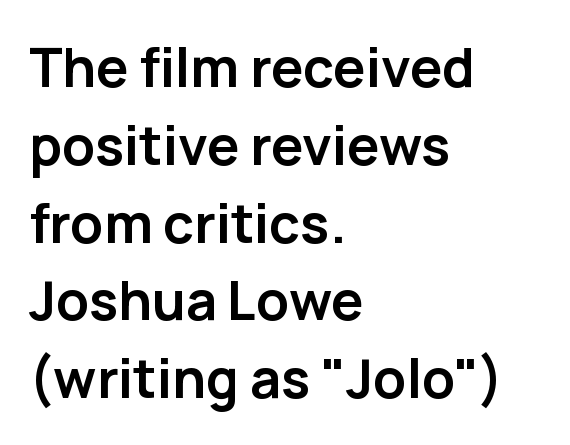
{"serif": "no", "italic": "no", "bold": "yes", "weight": "semibold", "width": "normal", "stroke_contrast": "low", "x_height": "medium", "monospaced": "no", "underline": "no", "align": "left", "line_spacing": "normal", "line_spacing_ratio": 1.44, "letter_spacing": "normal", "letter_spacing_em": 0.0, "glyph_px": 54}
